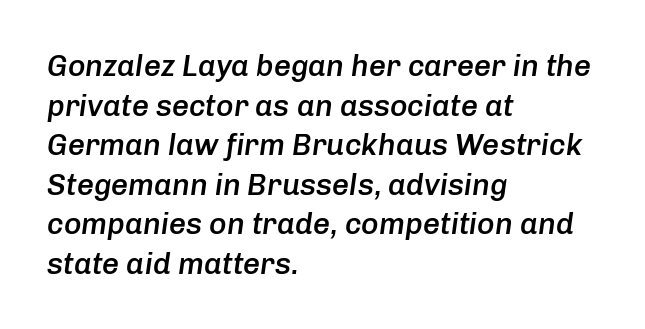
{"italic": "yes", "lean": "right", "slant_degrees": 8, "bold": "semi", "weight": "semibold", "width": "normal", "stroke_contrast": "low", "x_height": "medium", "monospaced": "no", "underline": "no", "align": "left", "line_spacing": "normal", "line_spacing_ratio": 1.32, "letter_spacing": "normal", "letter_spacing_em": 0.0, "glyph_px": 30}
